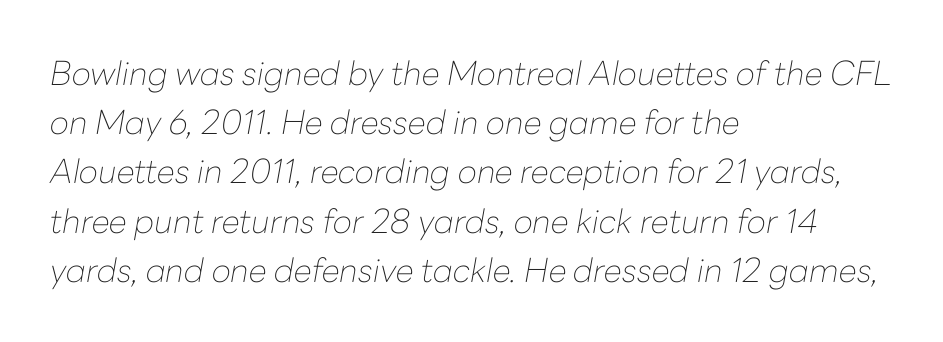
Q: Is the text bold? A: No.
Q: Is the text italic (slanted)? A: Yes, it leans right by about 10 degrees.
Q: Is the text underlined? A: No.
Q: How is the paragraph aligned? A: Left-aligned.
Q: Is the spacing between letters normal or unusually wide? A: Normal.
Q: Is the spacing between lines tight, normal or loose? A: Normal.
Q: Width (condensed, normal, or wide)? A: Normal.
Q: Stroke contrast? A: Low.
Q: x-height? A: Medium.
Q: Monospaced? A: No.
